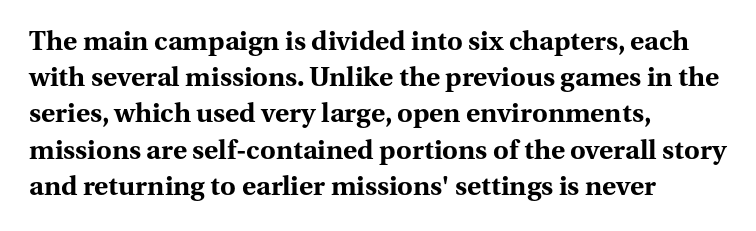
Does the weight exceed regular? Yes, all the way to bold. Inter-character spacing is left at the font's built-in metrics. If you drew a ruler down the left edge, every line would touch it. Only glyphs here, with clear space below each row. This sample keeps an unexceptional amount of space between lines.
